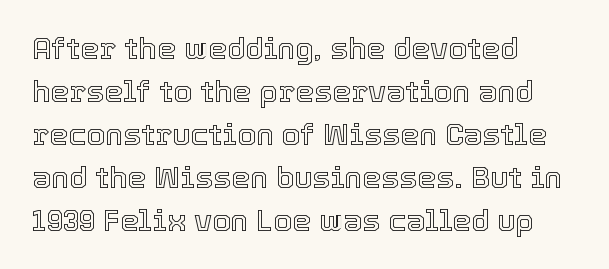
Standard letterfit; no display-style spreading of the glyphs. Rendered with straight, roman letterforms. The rendering uses a moderate line-height, typical for paragraphs. The passage shown is not underscored anywhere. These lines are rendered in a variable-pitch font.
